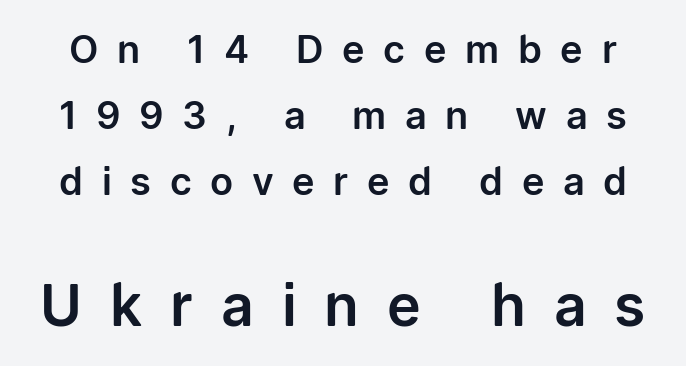
{"serif": "no", "italic": "no", "width": "normal", "stroke_contrast": "low", "x_height": "medium", "monospaced": "no", "underline": "no", "line_spacing_ratio": 1.74, "letter_spacing": "wide", "letter_spacing_em": 0.49, "larger_block": "second", "size_ratio": 1.5, "glyph_px": 57}
